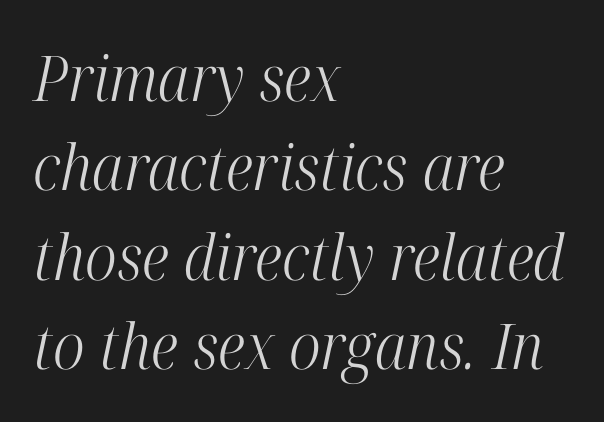
Does the copy run flush right? No — it runs flush left. How would I describe the line gaps? Plain and ordinary. Looking at the ascenders, they clearly lean. The face used here is seriffed, in the tradition of book romans. Tracking here is standard; glyphs follow each other at the usual distance.
